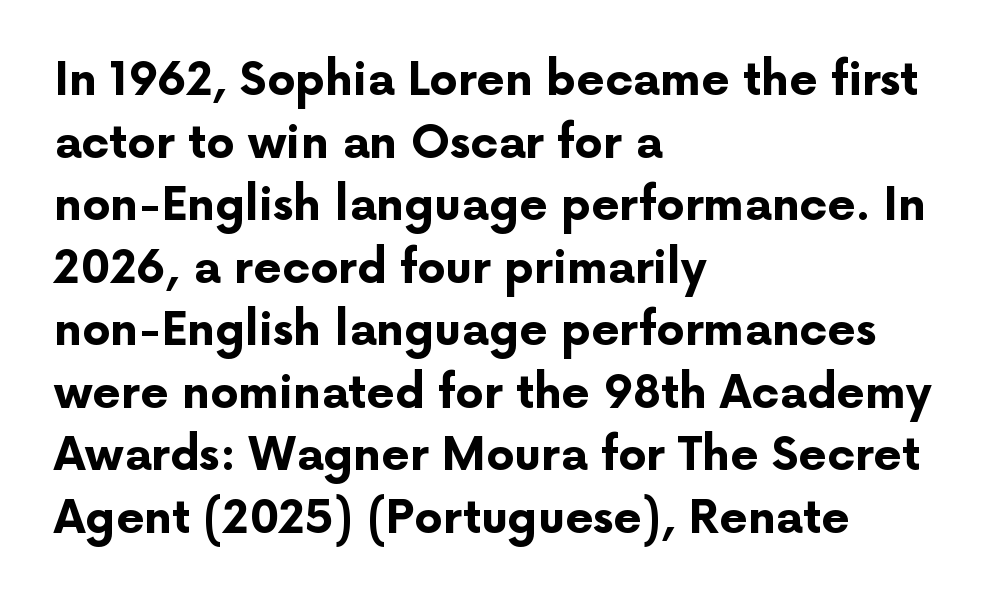
The image shows 45 px bold sans-serif type, upright; set left-aligned, normal line spacing (1.39x), normal letter spacing, not underlined; low stroke contrast and a medium x-height.
